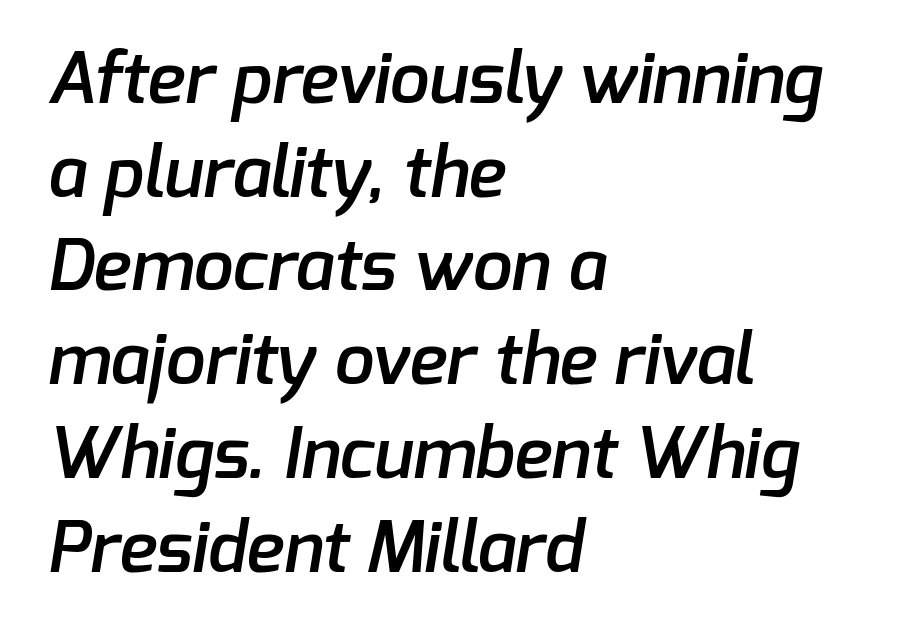
{"serif": "no", "bold": "semi", "weight": "semibold", "width": "normal", "stroke_contrast": "low", "x_height": "medium", "monospaced": "no", "underline": "no", "align": "left", "line_spacing": "normal", "line_spacing_ratio": 1.32, "letter_spacing": "normal", "letter_spacing_em": 0.0, "glyph_px": 71}
